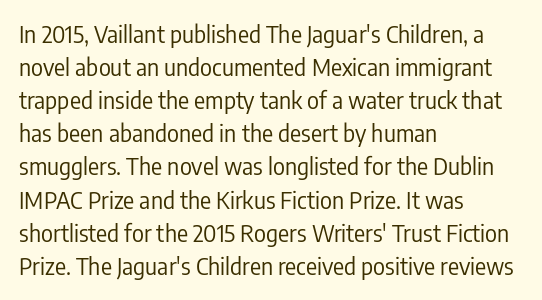
Does extra space separate the letters? No, they use regular spacing. The rendering anchors every line to the left-hand side. The axis of the letterforms is exactly vertical. These lines sit exactly where default settings would place them. Ink coverage per letter is moderate at most. Bare-footed words on every line.
